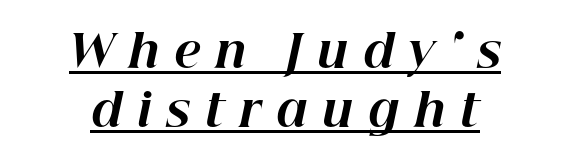
The image shows 45 px bold type, italic (leaning right); set normal line spacing (1.31x), unusually wide letter spacing (+0.33 em), underlined; high stroke contrast and a medium x-height.
